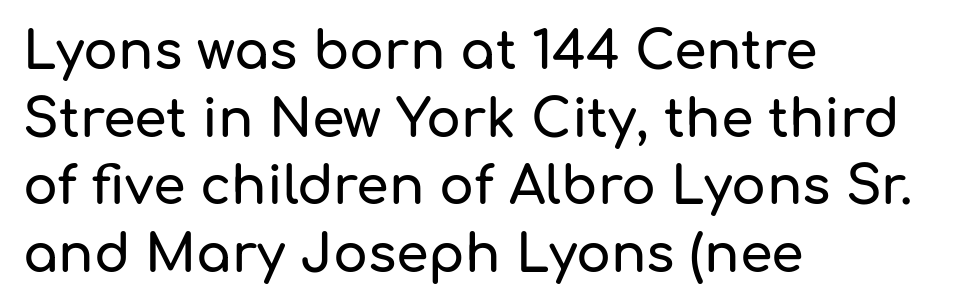
The passage shown is typed in a proportional face where columns would drift. Vertically, the passage feels balanced, rows spaced as you'd expect. The text block is weighted toward the left margin, trailing off unevenly rightward. These lines are composed in type without serifs. Standard letterfit; no display-style spreading of the glyphs. Quick note: not italic, upright.
